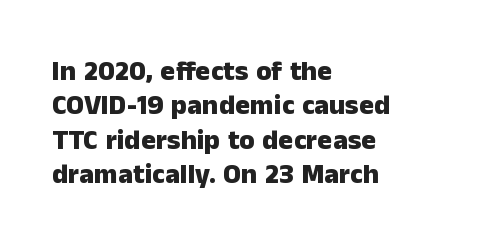
Anything drawn beneath the words? Only blank space. Words appear dense and cohesive because spacing is normal. Regarding serifs, this sample does without them. Line starts are locked; line ends wander.
